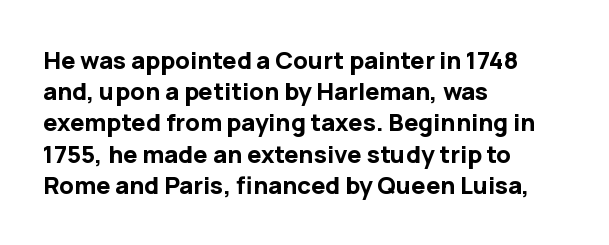
{"italic": "no", "bold": "yes", "underline": "no", "align": "left", "line_spacing": "normal", "line_spacing_ratio": 1.3, "letter_spacing": "normal", "letter_spacing_em": 0.0, "glyph_px": 24}
